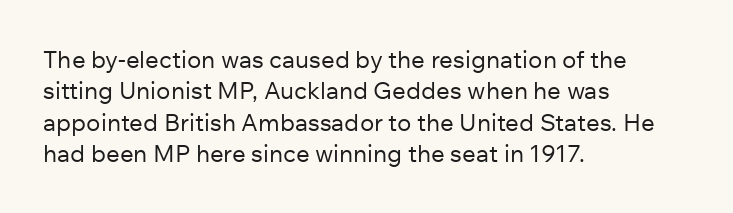
What stands out about the letter spacing? Nothing — it is the standard amount. Unmarked baselines from the first word to the last. The rendering anchors every line to the left-hand side. Regarding leading, the lines here are spaced in the standard way. Compared with a typical body face, this is equally light or lighter still. In terms of posture, this sample is upright.
